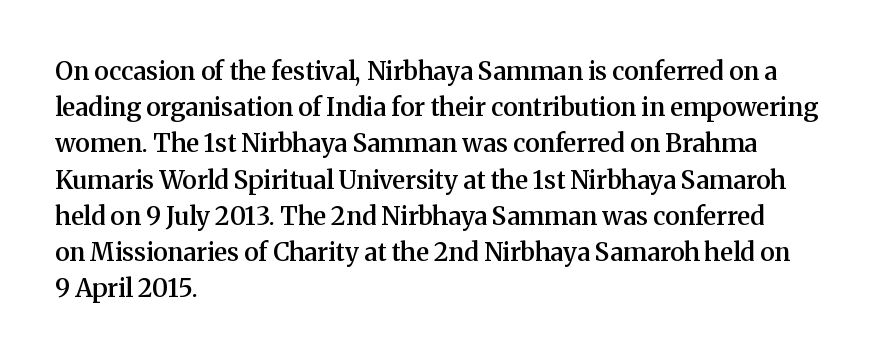
Q: Is the text bold? A: Semi-bold.
Q: Is the text italic (slanted)? A: No, it is upright.
Q: Is the text underlined? A: No.
Q: How is the paragraph aligned? A: Left-aligned.
Q: Is the spacing between letters normal or unusually wide? A: Normal.
Q: Is the spacing between lines tight, normal or loose? A: Normal.
